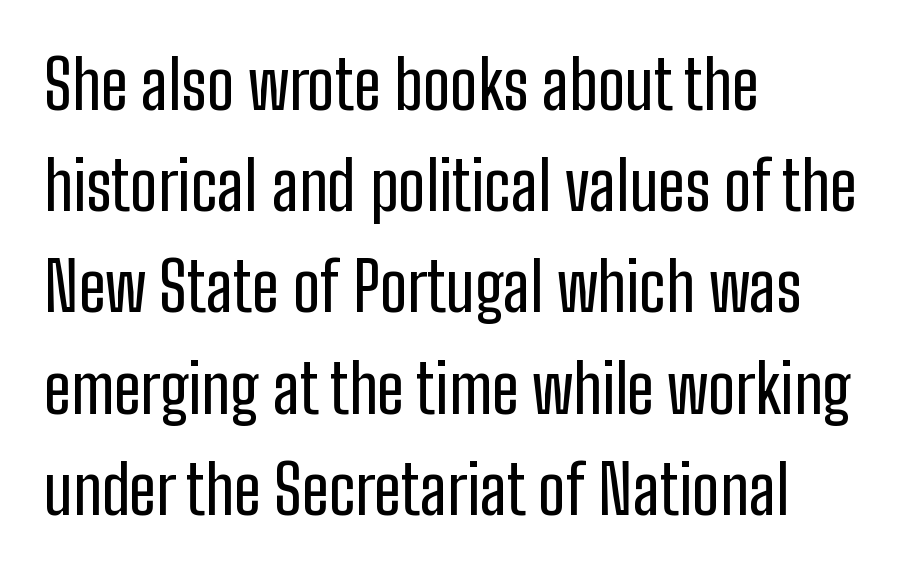
The image shows 67 px condensed sans-serif type, upright; set left-aligned, normal line spacing (1.51x), normal letter spacing, not underlined; low stroke contrast and a medium x-height.
